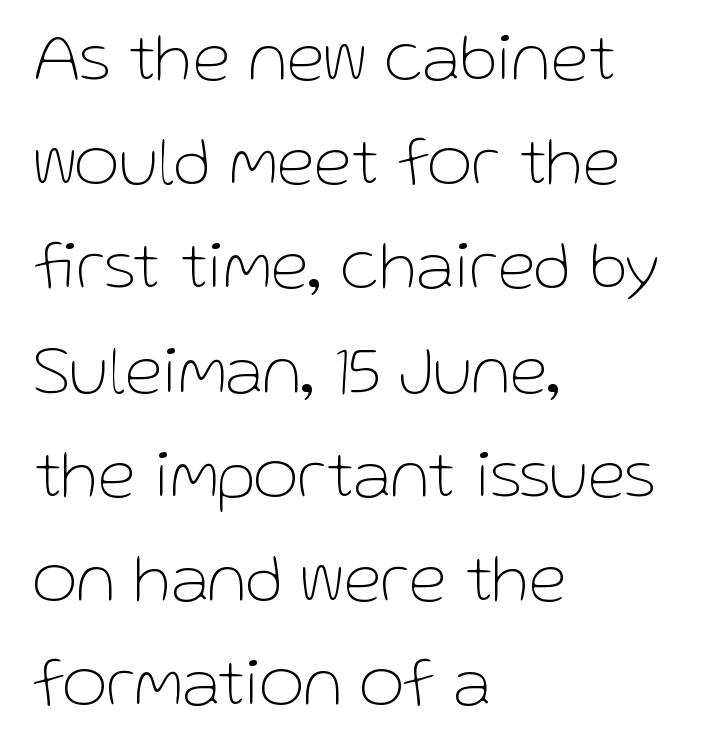
The tracking reads as untouched default to a designer's eye. If you drew a line through each stem, it would be perfectly vertical. What kind of face is this? One without serifs — a sans. Looks like regular typesetting: each glyph gets only the width it needs. A quiet, ordinary-to-light weight characterises the typeface. What's the leading like? Ordinary, nothing unusual.
